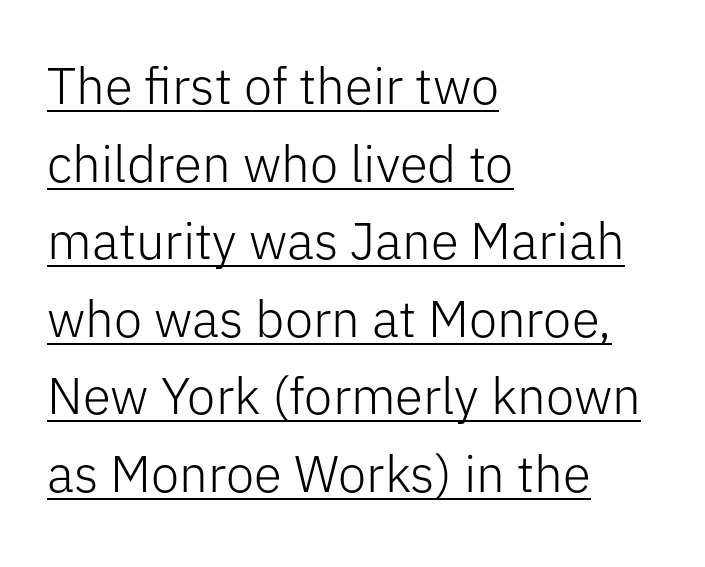
The image shows 51 px light sans-serif type, upright; set left-aligned, normal line spacing (1.52x), normal letter spacing, underlined; low stroke contrast and a medium x-height.
